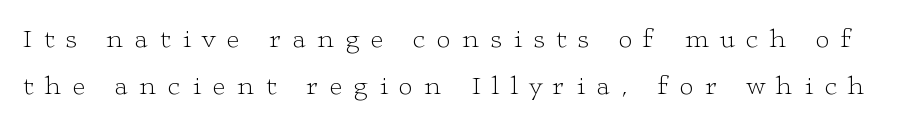
{"italic": "no", "bold": "no", "underline": "no", "line_spacing_ratio": 1.74, "letter_spacing": "wide", "letter_spacing_em": 0.42, "glyph_px": 27}
